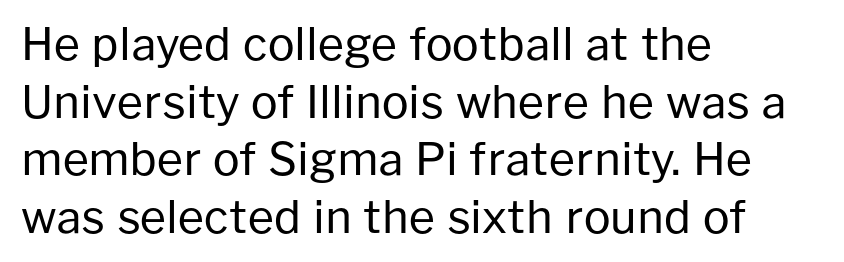
Tall strokes in this sample are plumb rather than angled. The letterforms sit shoulder to shoulder at normal distance. The passage shown is not bold in any degree. This sample has the flowing, uneven cadence of proportional lettering.
